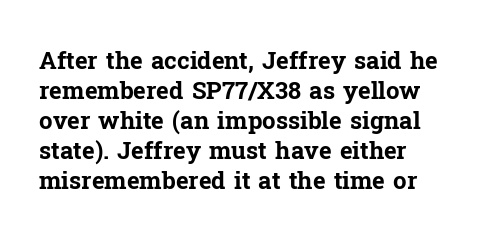
Q: Is the text bold? A: Yes.
Q: Is the text italic (slanted)? A: No, it is upright.
Q: Is the text underlined? A: No.
Q: How is the paragraph aligned? A: Left-aligned.
Q: Is the spacing between letters normal or unusually wide? A: Normal.
Q: Is the spacing between lines tight, normal or loose? A: Normal.
